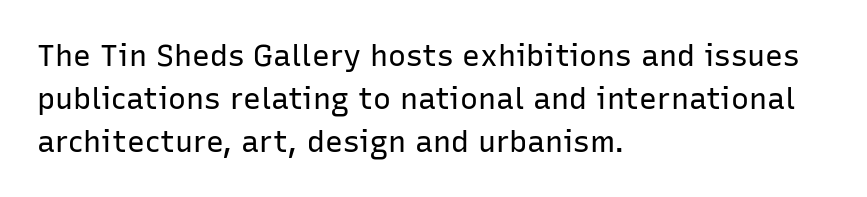
{"serif": "no", "italic": "no", "bold": "no", "weight": "regular", "width": "normal", "stroke_contrast": "low", "x_height": "medium", "monospaced": "no", "underline": "no", "align": "left", "line_spacing": "normal", "line_spacing_ratio": 1.43, "letter_spacing": "normal", "letter_spacing_em": 0.0, "glyph_px": 30}
